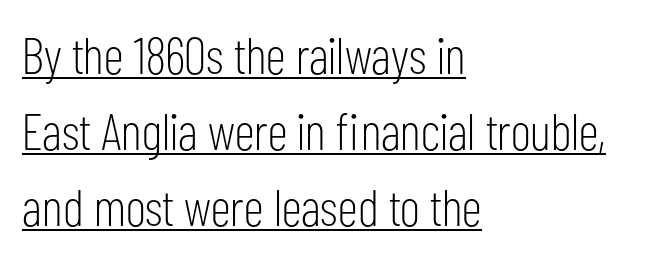
The image shows 52 px light, condensed sans-serif type, upright; set left-aligned, normal line spacing (1.46x), normal letter spacing, underlined; low stroke contrast and a medium x-height.
